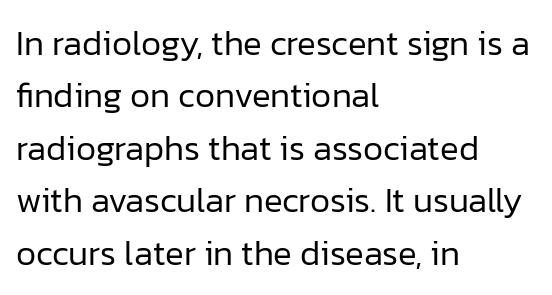
{"serif": "no", "italic": "no", "bold": "no", "weight": "regular", "width": "normal", "stroke_contrast": "low", "x_height": "medium", "monospaced": "no", "underline": "no", "align": "left", "line_spacing": "normal", "line_spacing_ratio": 1.5, "letter_spacing": "normal", "letter_spacing_em": 0.0, "glyph_px": 35}
